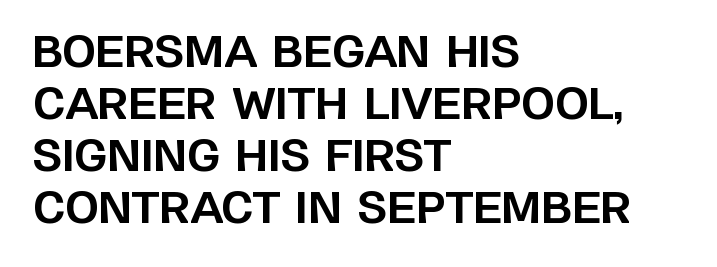
{"serif": "no", "italic": "no", "bold": "yes", "weight": "bold", "width": "normal", "stroke_contrast": "low", "x_height": "large", "monospaced": "no", "underline": "no", "align": "left", "line_spacing_ratio": 1.21, "letter_spacing": "normal", "letter_spacing_em": 0.0, "glyph_px": 43}
